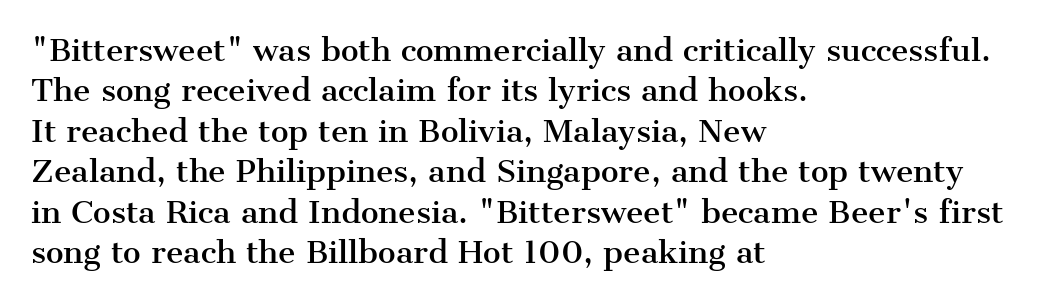
Underlining? Definitely not there. This is the regular roman posture of the typeface. The passage is arranged the way most books set body copy — flush left. Old-style or modern, the face here clearly has serifs.
